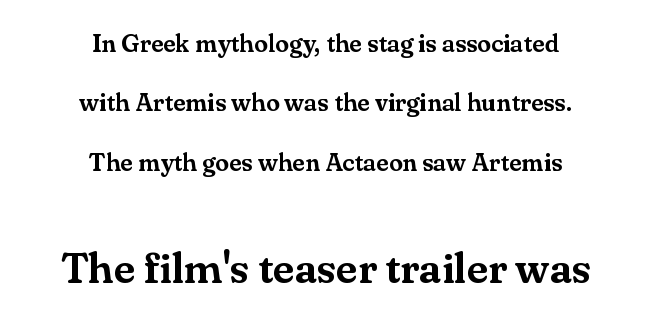
{"serif": "yes", "italic": "no", "width": "normal", "stroke_contrast": "medium", "x_height": "small", "monospaced": "no", "underline": "no", "align": "center", "line_spacing": "loose", "line_spacing_ratio": 2.38, "letter_spacing": "normal", "letter_spacing_em": 0.0, "larger_block": "second", "size_ratio": 1.72, "glyph_px": 43}
